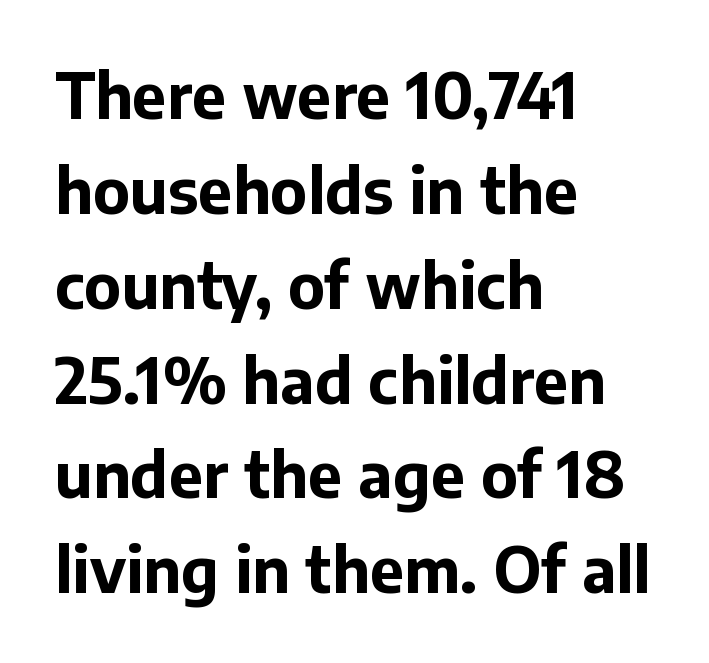
Does the copy run flush right? No — it runs flush left. Regarding leading, the lines here are spaced in the standard way. In terms of letterform style, serifs are entirely absent. When letters stand straight like this, we call the style roman or upright. The space directly below the letters is spotless.
